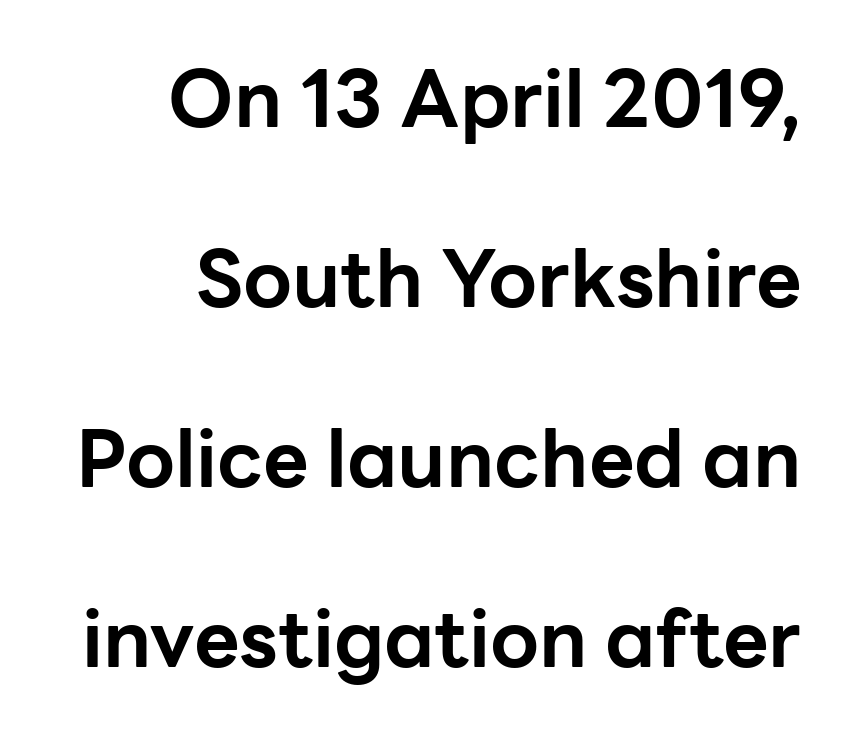
Standard letterfit; no display-style spreading of the glyphs. No italicization has been applied; the sample stays upright. The face used here is a sans, in the tradition of grotesques and geometrics. Looks like regular typesetting: each glyph gets only the width it needs. The compositor pushed each line to the right boundary.
